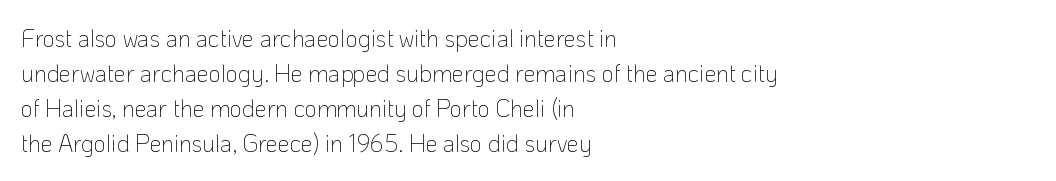
{"italic": "no", "bold": "no", "underline": "no", "align": "left", "line_spacing": "normal", "line_spacing_ratio": 1.46, "letter_spacing": "normal", "letter_spacing_em": 0.0, "glyph_px": 24}
